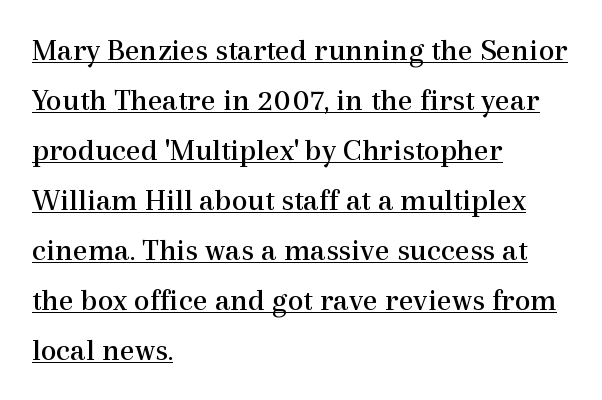
Character widths vary here, with narrow letters taking less room than wide ones. Is there any slant? The stems are plumb. Words appear dense and cohesive because spacing is normal. Ink coverage per letter is moderate at most. This rendering features underlined lettering. The leading is moderate, giving the passage an even texture.
